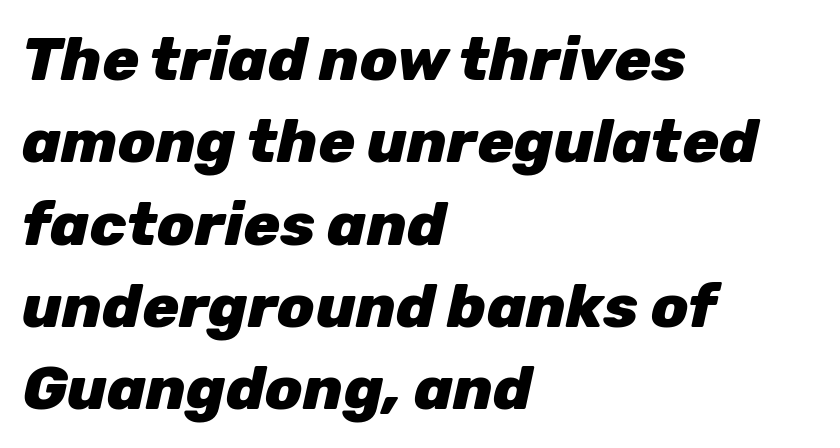
{"italic": "yes", "lean": "right", "slant_degrees": 12, "bold": "yes", "weight": "heavy", "width": "normal", "stroke_contrast": "low", "x_height": "medium", "monospaced": "no", "underline": "no", "align": "left", "line_spacing": "normal", "line_spacing_ratio": 1.35, "letter_spacing": "normal", "letter_spacing_em": 0.0, "glyph_px": 61}
